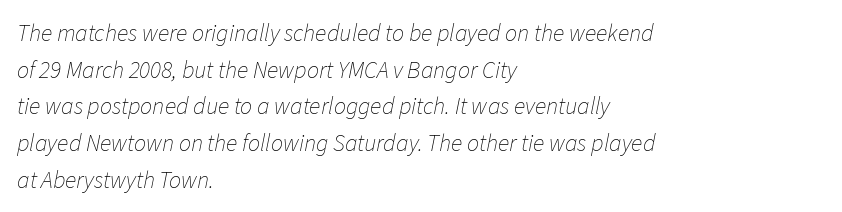
{"italic": "yes", "lean": "right", "slant_degrees": 11, "bold": "no", "underline": "no", "align": "left", "line_spacing": "normal", "line_spacing_ratio": 1.53, "letter_spacing": "normal", "letter_spacing_em": 0.0, "glyph_px": 24}
